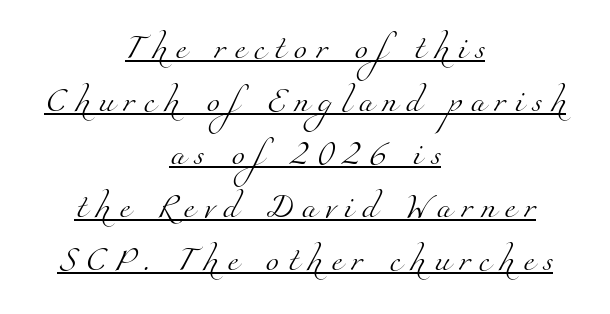
{"bold": "no", "underline": "yes", "align": "center", "line_spacing": "loose", "line_spacing_ratio": 2.21, "letter_spacing": "wide", "letter_spacing_em": 0.36, "glyph_px": 24}
